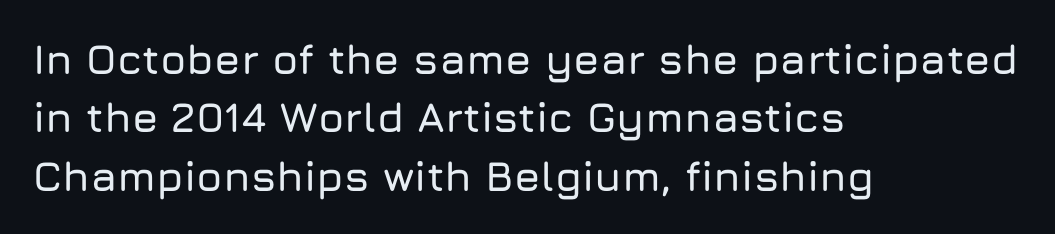
The image shows 42 px sans-serif type, upright; set left-aligned, normal line spacing (1.39x), normal letter spacing, not underlined; low stroke contrast and a medium x-height.
